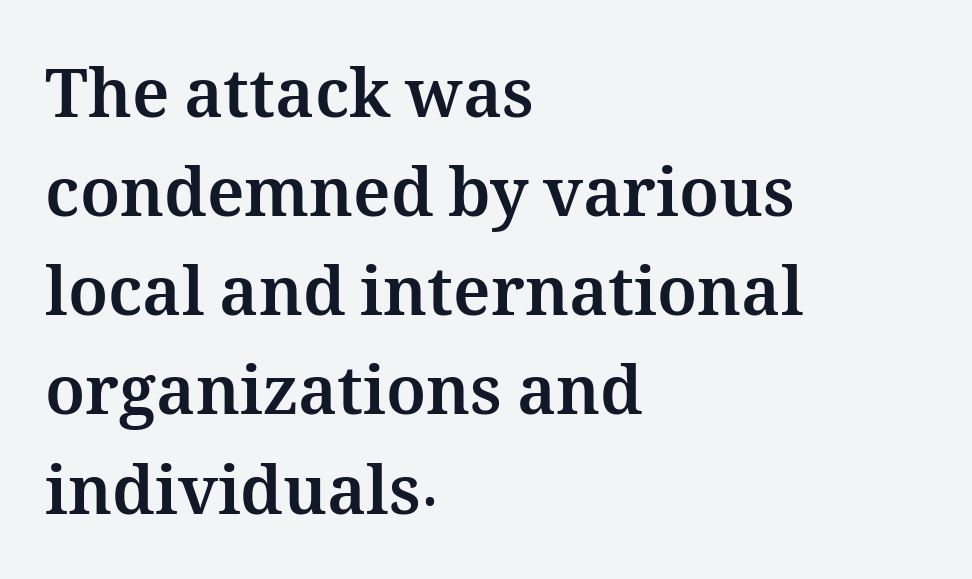
A typesetter would mark this as roman, not italic. Horizontally, the lines are justified to the leading edge only. One glance says typical: line gaps are just what's usual. The letters advance in unequal steps, a hallmark of proportional type. The strip under each line holds only bare page.
